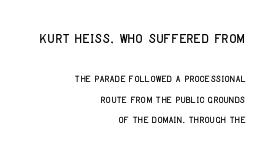
Bare-footed words on every line. Here the first block reads like a headline and the second like body copy. There is no visible air inserted between adjacent glyphs. The lettering holds an erect, upright posture throughout.
